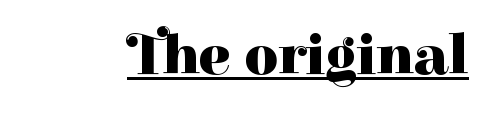
The image shows 58 px heavy serif type, upright; set normal letter spacing, underlined; high stroke contrast and a medium x-height.
